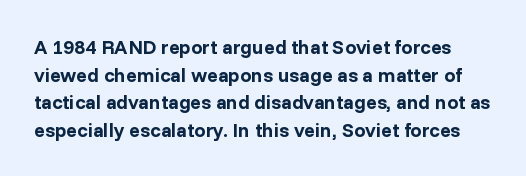
Q: Is the text bold? A: Yes.
Q: Is the text italic (slanted)? A: No, it is upright.
Q: Is the text underlined? A: No.
Q: Is the spacing between letters normal or unusually wide? A: Normal.
Q: Is the spacing between lines tight, normal or loose? A: Normal.
